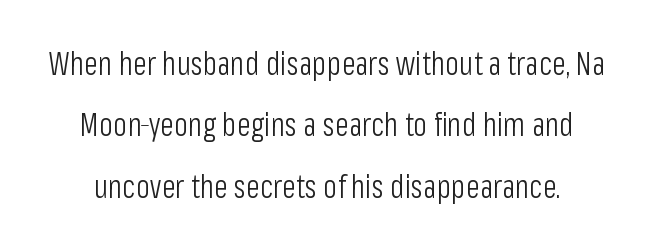
{"serif": "no", "italic": "no", "bold": "no", "weight": "light", "width": "condensed", "stroke_contrast": "low", "x_height": "medium", "monospaced": "no", "underline": "no", "line_spacing": "loose", "line_spacing_ratio": 1.92, "letter_spacing": "normal", "letter_spacing_em": 0.0, "glyph_px": 32}
